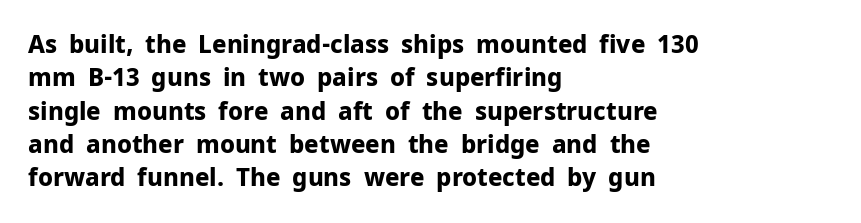
{"italic": "no", "bold": "yes", "underline": "no", "align": "left", "line_spacing": "normal", "line_spacing_ratio": 1.39, "letter_spacing": "normal", "letter_spacing_em": 0.0, "glyph_px": 24}
